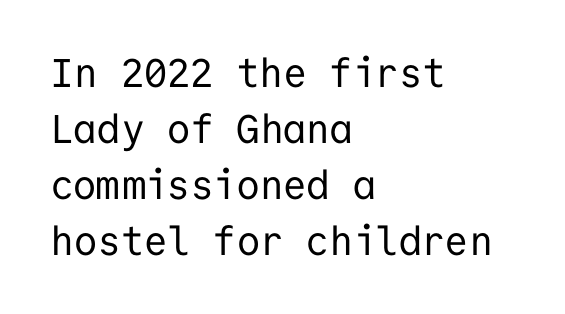
Q: Is the text bold? A: No.
Q: Is the text italic (slanted)? A: No, it is upright.
Q: Is the typeface a serif or a sans-serif typeface? A: Sans-serif.
Q: Is the text underlined? A: No.
Q: How is the paragraph aligned? A: Left-aligned.
Q: Is the spacing between letters normal or unusually wide? A: Normal.
Q: Is the spacing between lines tight, normal or loose? A: Normal.
Q: Width (condensed, normal, or wide)? A: Normal.
Q: Stroke contrast? A: Low.
Q: x-height? A: Medium.
Q: Monospaced? A: Yes.
